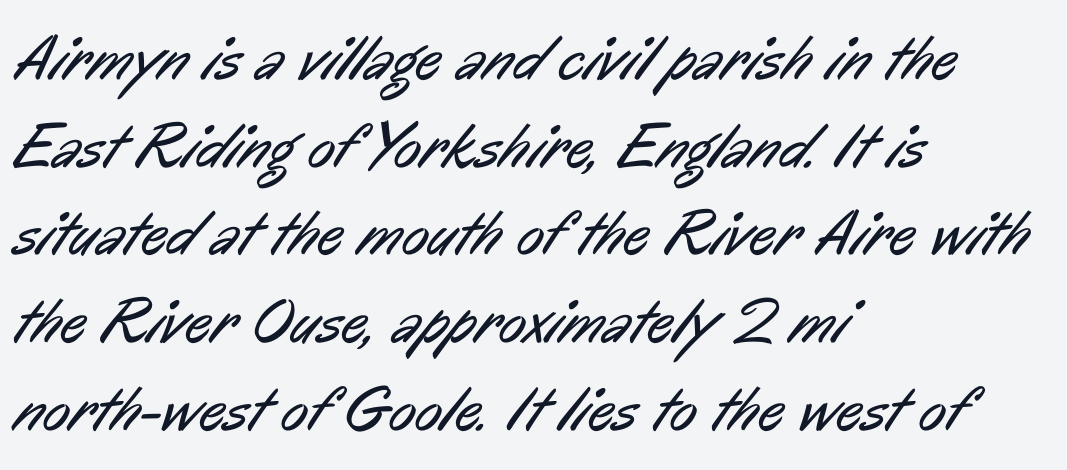
Q: Is the text bold? A: No.
Q: Is the typeface a serif or a sans-serif typeface? A: Sans-serif.
Q: Is the text underlined? A: No.
Q: How is the paragraph aligned? A: Left-aligned.
Q: Is the spacing between letters normal or unusually wide? A: Normal.
Q: Is the spacing between lines tight, normal or loose? A: Normal.
Q: Width (condensed, normal, or wide)? A: Condensed.
Q: Stroke contrast? A: Low.
Q: x-height? A: Medium.
Q: Monospaced? A: No.
